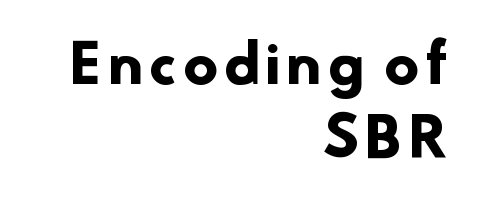
{"serif": "no", "bold": "yes", "weight": "heavy", "width": "normal", "stroke_contrast": "low", "x_height": "small", "monospaced": "no", "underline": "no", "align": "right", "line_spacing": "normal", "line_spacing_ratio": 1.41, "glyph_px": 52}
